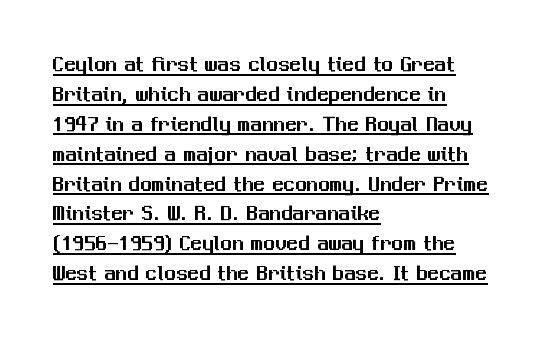
Every word sits above its own underline. Designer's note — italics off, roman on. The tracking reads as untouched default to a designer's eye. Line spacing here is normal.
